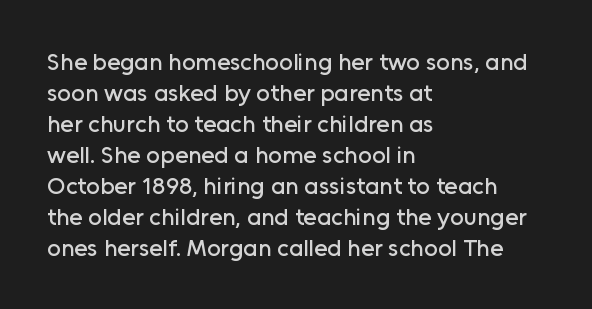
The image shows 24 px text type, upright; set left-aligned, normal line spacing (1.29x), normal letter spacing, not underlined.
